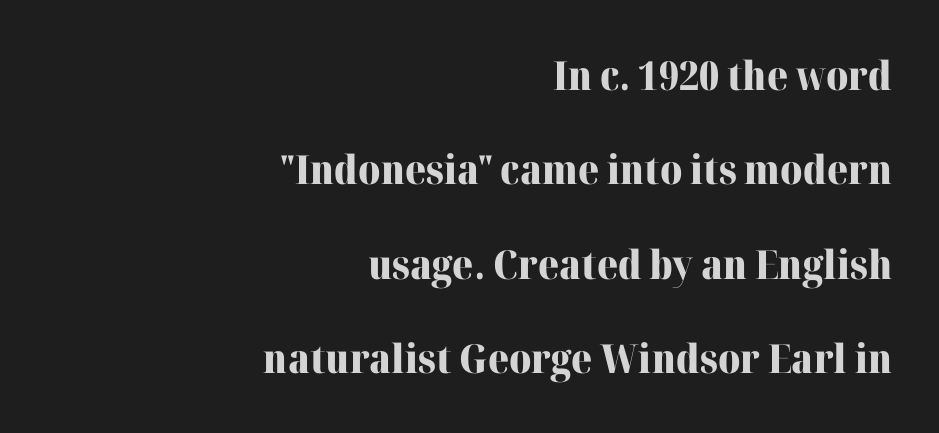
{"serif": "yes", "italic": "no", "bold": "yes", "weight": "heavy", "width": "normal", "stroke_contrast": "high", "x_height": "medium", "monospaced": "no", "underline": "no", "align": "right", "line_spacing": "loose", "line_spacing_ratio": 2.36, "letter_spacing": "normal", "letter_spacing_em": 0.0, "glyph_px": 40}
